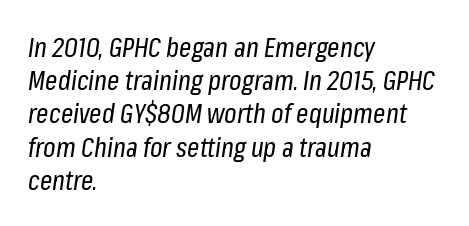
{"italic": "yes", "lean": "right", "slant_degrees": 8, "bold": "no", "underline": "no", "align": "left", "line_spacing_ratio": 1.23, "letter_spacing": "normal", "letter_spacing_em": 0.0, "glyph_px": 27}
